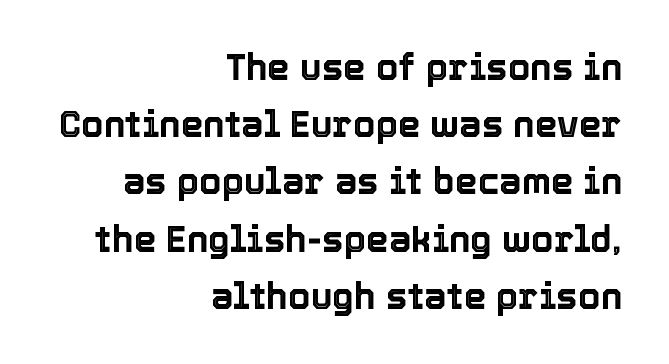
Q: Is the text italic (slanted)? A: No, it is upright.
Q: Is the text underlined? A: No.
Q: How is the paragraph aligned? A: Right-aligned.
Q: Is the spacing between letters normal or unusually wide? A: Normal.
Q: Is the spacing between lines tight, normal or loose? A: Normal.
Q: Width (condensed, normal, or wide)? A: Normal.
Q: x-height? A: Medium.
Q: Monospaced? A: No.
